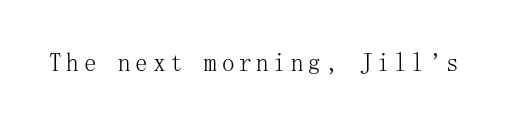
The type sits square on the baseline with zero lean. The strip under each line holds only bare page. Stroke thickness stays within the range of a standard reading face or lighter.
